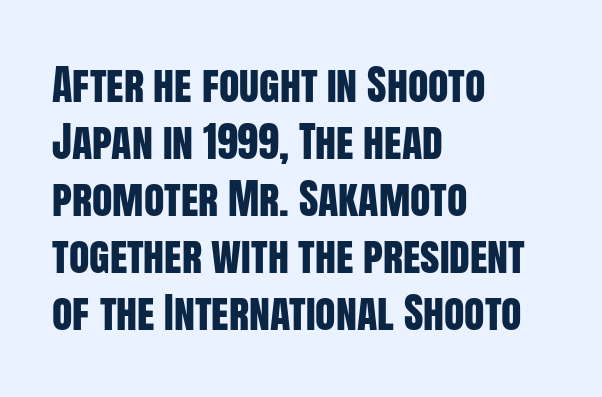
{"serif": "no", "italic": "no", "width": "condensed", "stroke_contrast": "low", "x_height": "large", "monospaced": "no", "underline": "no", "align": "left", "line_spacing": "normal", "line_spacing_ratio": 1.36, "letter_spacing": "normal", "letter_spacing_em": 0.0, "glyph_px": 42}
